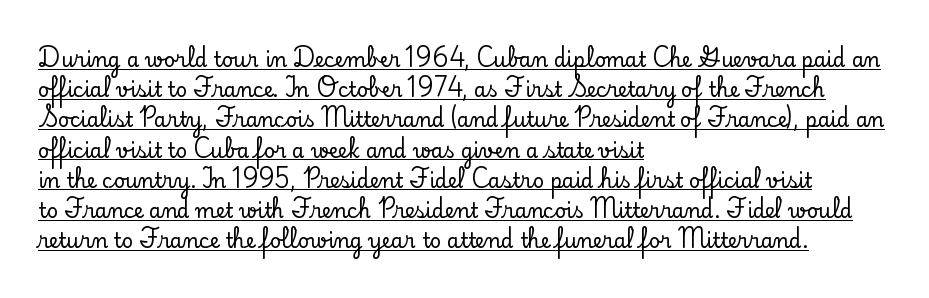
Q: Is the text italic (slanted)? A: No, it is upright.
Q: Is the text underlined? A: Yes.
Q: How is the paragraph aligned? A: Left-aligned.
Q: Is the spacing between letters normal or unusually wide? A: Normal.
Q: Is the spacing between lines tight, normal or loose? A: Normal.
